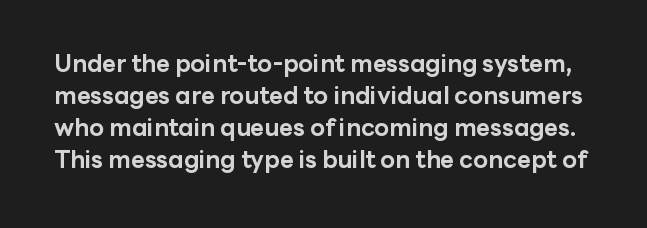
Q: Is the text bold? A: Yes.
Q: Is the text italic (slanted)? A: No, it is upright.
Q: Is the text underlined? A: No.
Q: Is the spacing between letters normal or unusually wide? A: Normal.
Q: Is the spacing between lines tight, normal or loose? A: Normal.
